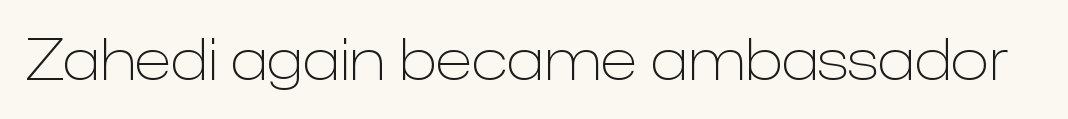
{"serif": "no", "italic": "no", "bold": "no", "weight": "light", "width": "normal", "stroke_contrast": "low", "x_height": "medium", "monospaced": "no", "underline": "no", "letter_spacing": "normal", "letter_spacing_em": 0.0, "glyph_px": 57}
